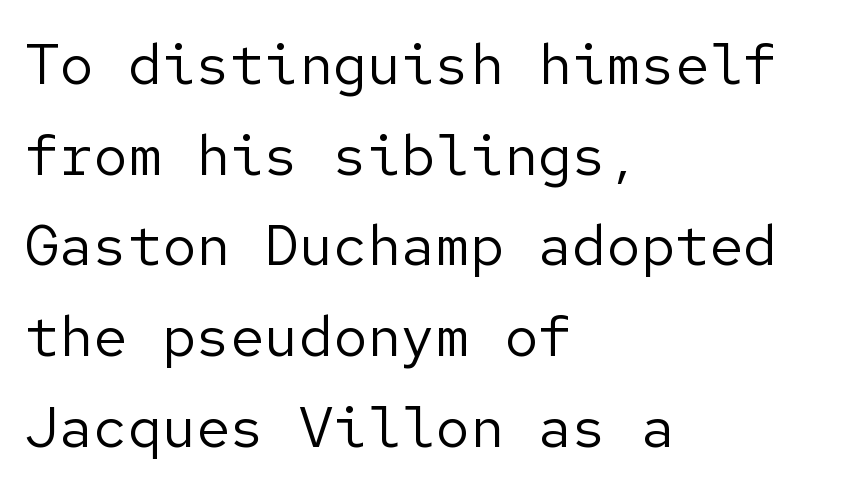
Q: Is the text bold? A: No.
Q: Is the text italic (slanted)? A: No, it is upright.
Q: Is the typeface a serif or a sans-serif typeface? A: Sans-serif.
Q: Is the text underlined? A: No.
Q: How is the paragraph aligned? A: Left-aligned.
Q: Is the spacing between letters normal or unusually wide? A: Normal.
Q: Is the spacing between lines tight, normal or loose? A: Normal.
Q: Width (condensed, normal, or wide)? A: Normal.
Q: Stroke contrast? A: Low.
Q: x-height? A: Medium.
